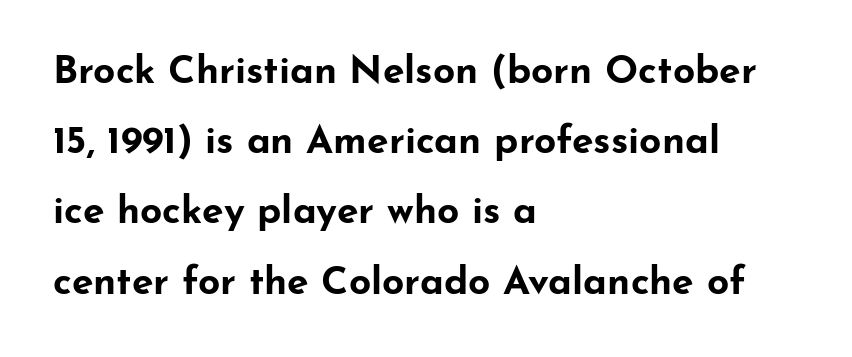
{"serif": "no", "italic": "no", "bold": "yes", "weight": "bold", "width": "wide", "stroke_contrast": "low", "x_height": "small", "monospaced": "no", "underline": "no", "align": "left", "line_spacing_ratio": 1.8, "letter_spacing": "normal", "letter_spacing_em": 0.0, "glyph_px": 39}
